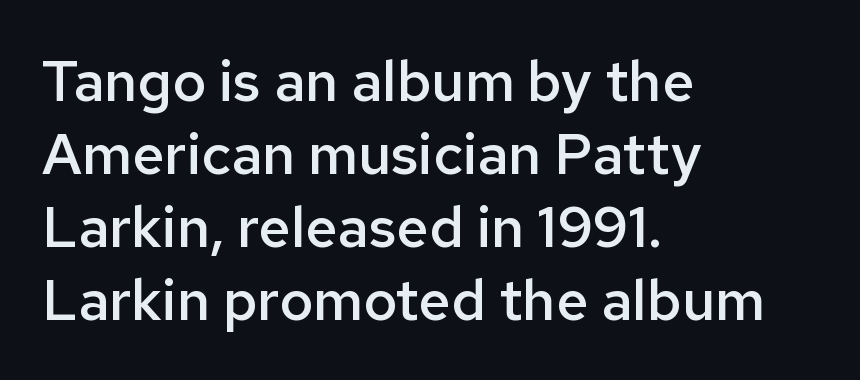
Q: Is the text bold? A: Semi-bold.
Q: Is the text italic (slanted)? A: No, it is upright.
Q: Is the typeface a serif or a sans-serif typeface? A: Sans-serif.
Q: Is the text underlined? A: No.
Q: How is the paragraph aligned? A: Left-aligned.
Q: Is the spacing between letters normal or unusually wide? A: Normal.
Q: Is the spacing between lines tight, normal or loose? A: Normal.
Q: Width (condensed, normal, or wide)? A: Normal.
Q: Stroke contrast? A: Low.
Q: x-height? A: Medium.
Q: Monospaced? A: No.
